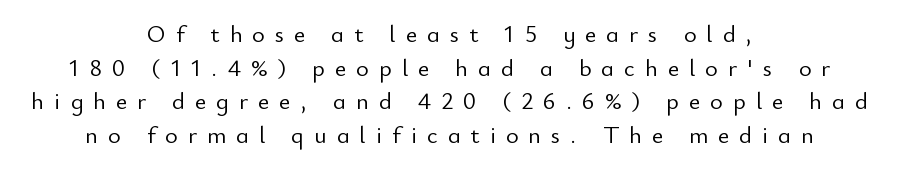
Q: Is the text bold? A: No.
Q: Is the text italic (slanted)? A: No, it is upright.
Q: Is the text underlined? A: No.
Q: How is the paragraph aligned? A: Centered.
Q: Is the spacing between letters normal or unusually wide? A: Unusually wide.
Q: Is the spacing between lines tight, normal or loose? A: Normal.
